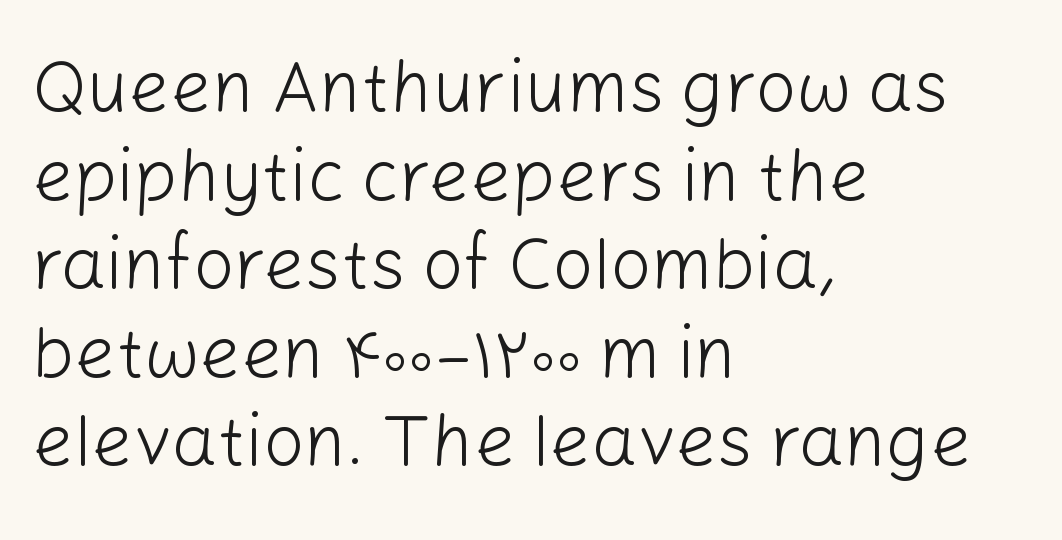
The image shows 72 px light sans-serif type, upright; set left-aligned, line spacing 1.23x, normal letter spacing, not underlined; low stroke contrast and a medium x-height.
